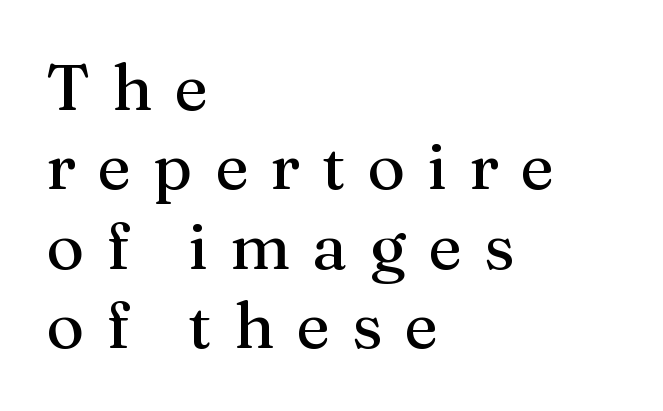
The image shows 65 px serif type, upright; set left-aligned, line spacing 1.22x, unusually wide letter spacing (+0.34 em), not underlined; medium stroke contrast and a medium x-height.
